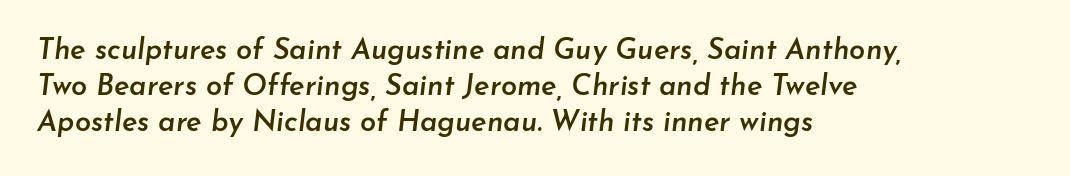
Glance below the letters and you will spot only blank space. Words appear dense and cohesive because spacing is normal. Think of a printed novel: that variable character pitch is what you see here. A bit beefed up — I'd call it semibold rather than bold.
